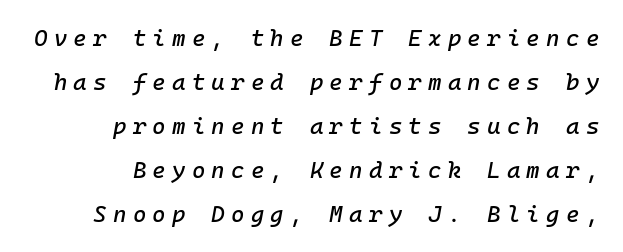
Q: Is the text italic (slanted)? A: Yes, it leans right by about 10 degrees.
Q: Is the text underlined? A: No.
Q: How is the paragraph aligned? A: Right-aligned.
Q: Is the spacing between letters normal or unusually wide? A: Unusually wide.
Q: Is the spacing between lines tight, normal or loose? A: Loose.
